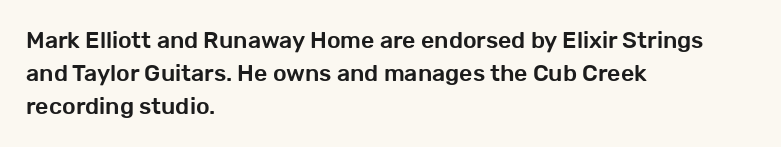
The image shows 23 px text type, upright; set left-aligned, normal line spacing (1.44x), normal letter spacing, not underlined.
